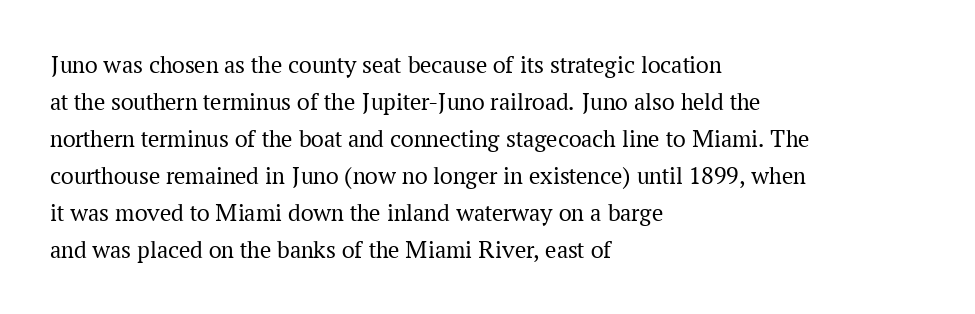
The image shows 25 px text type, upright; set left-aligned, normal line spacing (1.48x), normal letter spacing, not underlined.
